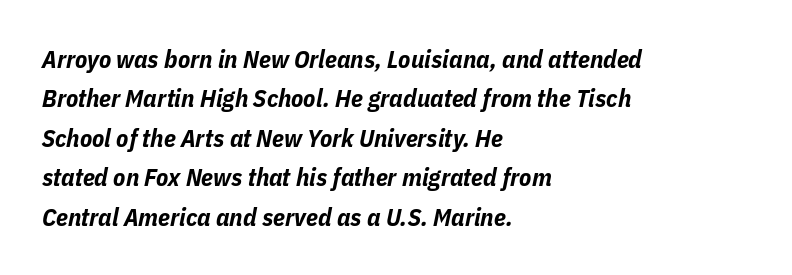
Q: Is the text bold? A: Yes.
Q: Is the text italic (slanted)? A: Yes, it leans right by about 11 degrees.
Q: Is the text underlined? A: No.
Q: How is the paragraph aligned? A: Left-aligned.
Q: Is the spacing between letters normal or unusually wide? A: Normal.
Q: Is the spacing between lines tight, normal or loose? A: Normal.
